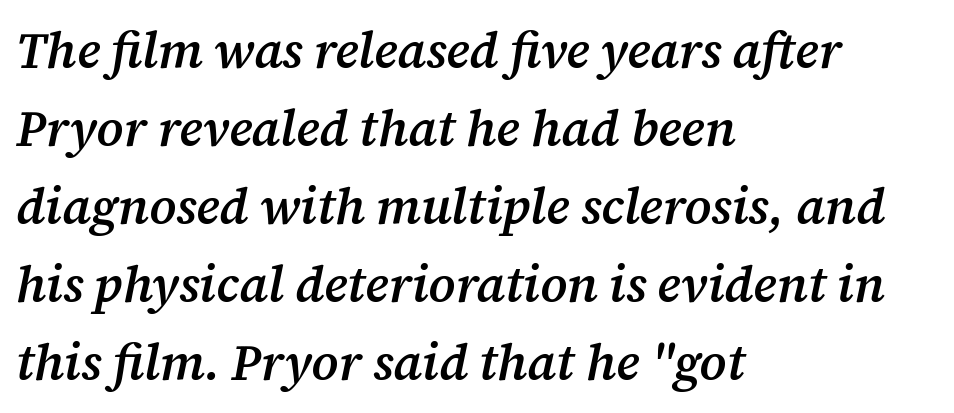
{"serif": "yes", "italic": "yes", "lean": "right", "slant_degrees": 12, "bold": "semi", "weight": "semibold", "width": "normal", "stroke_contrast": "medium", "x_height": "medium", "monospaced": "no", "underline": "no", "align": "left", "line_spacing": "normal", "line_spacing_ratio": 1.56, "letter_spacing": "normal", "letter_spacing_em": 0.0, "glyph_px": 50}
